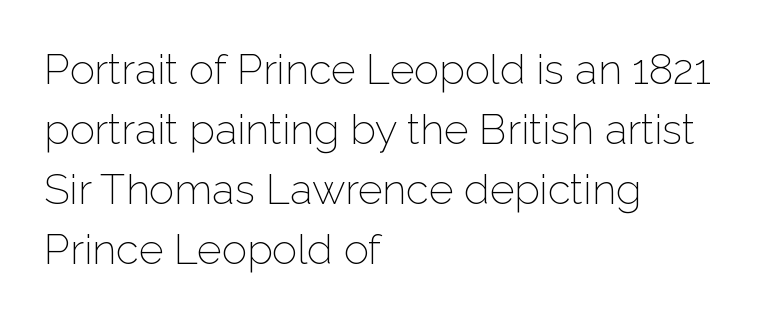
Q: Is the text bold? A: No.
Q: Is the text italic (slanted)? A: No, it is upright.
Q: Is the typeface a serif or a sans-serif typeface? A: Sans-serif.
Q: Is the text underlined? A: No.
Q: How is the paragraph aligned? A: Left-aligned.
Q: Is the spacing between letters normal or unusually wide? A: Normal.
Q: Is the spacing between lines tight, normal or loose? A: Normal.
Q: Width (condensed, normal, or wide)? A: Normal.
Q: Stroke contrast? A: Low.
Q: x-height? A: Medium.
Q: Monospaced? A: No.
